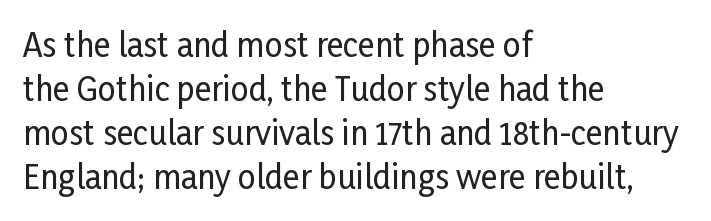
Here the designer chose a conventional face with non-uniform glyph widths. These lines keep a tight, regular rhythm from letter to letter. The line-height multiplier appears to be the usual default. Unlike italic type, these characters show no tilt at all.
